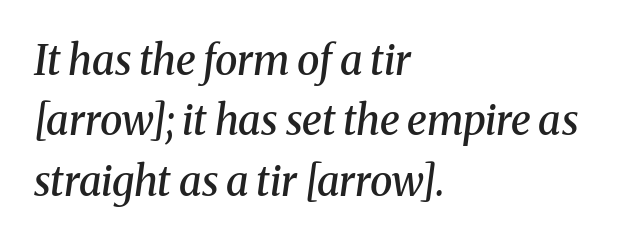
Q: Is the text bold? A: Semi-bold.
Q: Is the text italic (slanted)? A: Yes, it leans right by about 8 degrees.
Q: Is the typeface a serif or a sans-serif typeface? A: Serif.
Q: Is the text underlined? A: No.
Q: How is the paragraph aligned? A: Left-aligned.
Q: Is the spacing between letters normal or unusually wide? A: Normal.
Q: Is the spacing between lines tight, normal or loose? A: Normal.
Q: Width (condensed, normal, or wide)? A: Normal.
Q: Stroke contrast? A: Medium.
Q: x-height? A: Medium.
Q: Monospaced? A: No.
